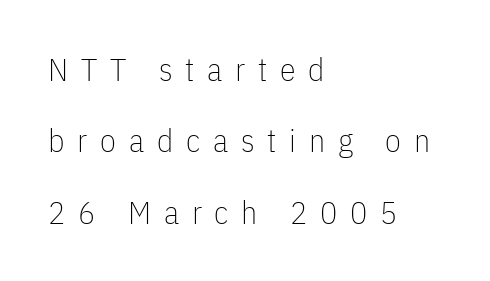
Q: Is the text bold? A: No.
Q: Is the text italic (slanted)? A: No, it is upright.
Q: Is the typeface a serif or a sans-serif typeface? A: Sans-serif.
Q: Is the text underlined? A: No.
Q: How is the paragraph aligned? A: Left-aligned.
Q: Is the spacing between letters normal or unusually wide? A: Unusually wide.
Q: Is the spacing between lines tight, normal or loose? A: Loose.
Q: Width (condensed, normal, or wide)? A: Condensed.
Q: Stroke contrast? A: Low.
Q: x-height? A: Medium.
Q: Monospaced? A: No.
